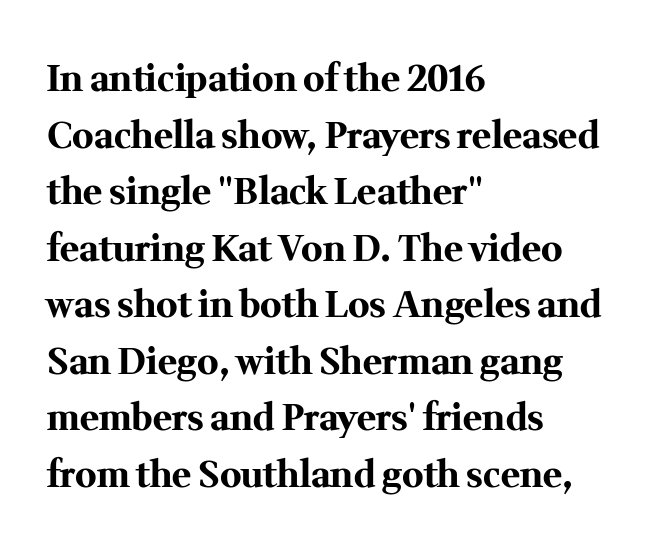
Q: Is the text bold? A: Yes.
Q: Is the text italic (slanted)? A: No, it is upright.
Q: Is the typeface a serif or a sans-serif typeface? A: Serif.
Q: Is the text underlined? A: No.
Q: How is the paragraph aligned? A: Left-aligned.
Q: Is the spacing between letters normal or unusually wide? A: Normal.
Q: Is the spacing between lines tight, normal or loose? A: Normal.
Q: Width (condensed, normal, or wide)? A: Normal.
Q: Stroke contrast? A: Medium.
Q: x-height? A: Medium.
Q: Monospaced? A: No.
